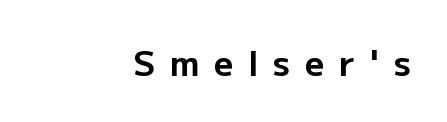
Q: Is the text bold? A: Yes.
Q: Is the text italic (slanted)? A: No, it is upright.
Q: Is the typeface a serif or a sans-serif typeface? A: Sans-serif.
Q: Is the text underlined? A: No.
Q: How is the paragraph aligned? A: Right-aligned.
Q: Is the spacing between letters normal or unusually wide? A: Unusually wide.
Q: Width (condensed, normal, or wide)? A: Normal.
Q: Stroke contrast? A: Low.
Q: x-height? A: Medium.
Q: Monospaced? A: No.
